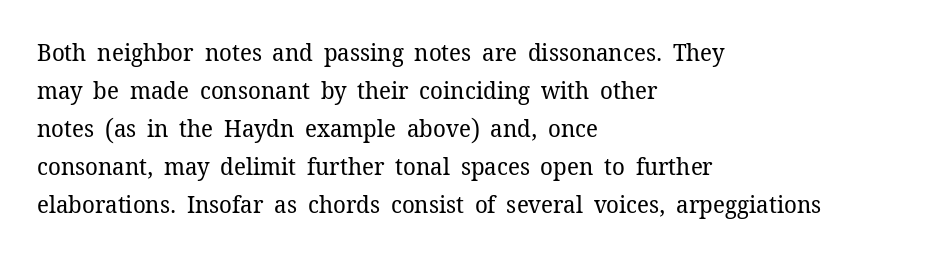
{"italic": "no", "bold": "no", "underline": "no", "align": "left", "line_spacing": "normal", "line_spacing_ratio": 1.58, "letter_spacing": "normal", "letter_spacing_em": 0.0, "glyph_px": 24}
